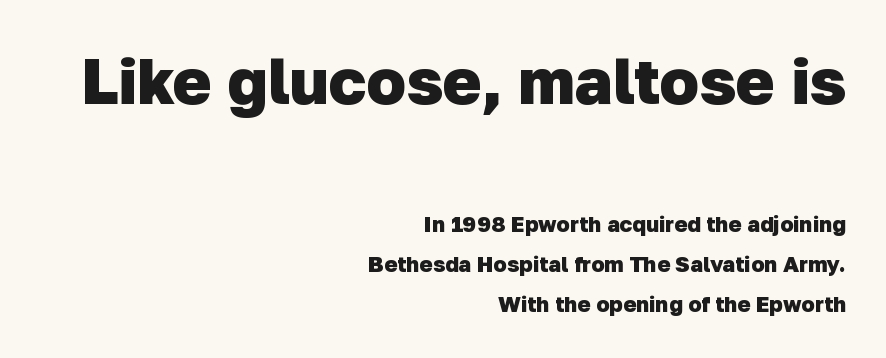
The image shows 65 px heavy sans-serif type; set right-aligned, line spacing 1.82x, normal letter spacing, not underlined; the first (top) block is 2.95x larger; low stroke contrast and a medium x-height.
